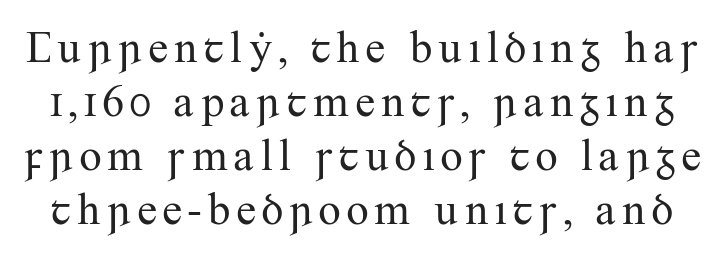
Q: Is the text bold? A: No.
Q: Is the text italic (slanted)? A: No, it is upright.
Q: Is the typeface a serif or a sans-serif typeface? A: Serif.
Q: Is the text underlined? A: No.
Q: Width (condensed, normal, or wide)? A: Normal.
Q: Stroke contrast? A: Medium.
Q: x-height? A: Small.
Q: Monospaced? A: No.
